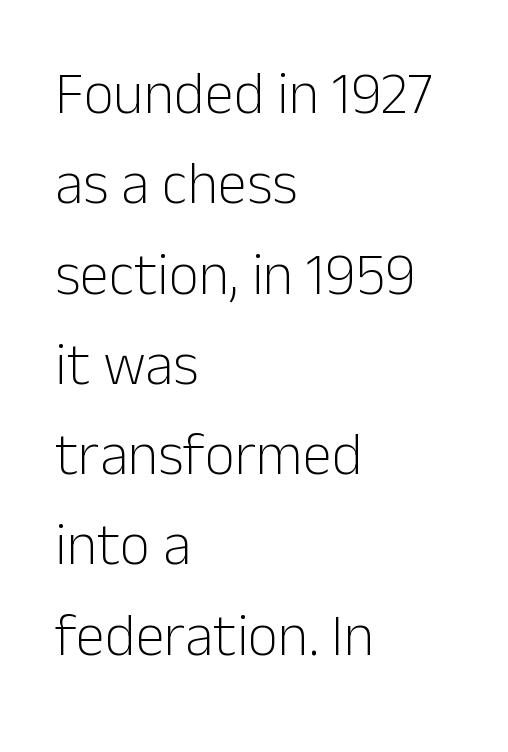
Q: Is the text bold? A: No.
Q: Is the text italic (slanted)? A: No, it is upright.
Q: Is the typeface a serif or a sans-serif typeface? A: Sans-serif.
Q: Is the text underlined? A: No.
Q: How is the paragraph aligned? A: Left-aligned.
Q: Is the spacing between letters normal or unusually wide? A: Normal.
Q: Is the spacing between lines tight, normal or loose? A: Normal.
Q: Width (condensed, normal, or wide)? A: Normal.
Q: Stroke contrast? A: Low.
Q: x-height? A: Medium.
Q: Monospaced? A: No.
